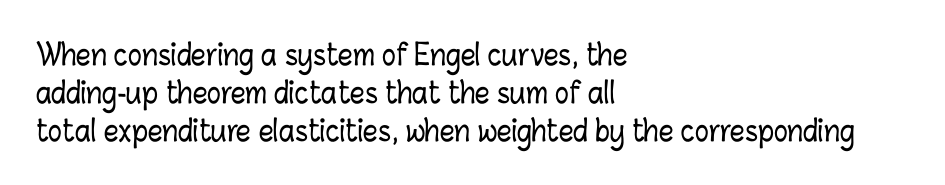
{"italic": "no", "width": "condensed", "stroke_contrast": "low", "x_height": "medium", "monospaced": "no", "underline": "no", "align": "left", "line_spacing": "normal", "line_spacing_ratio": 1.31, "letter_spacing": "normal", "letter_spacing_em": 0.0, "glyph_px": 29}
